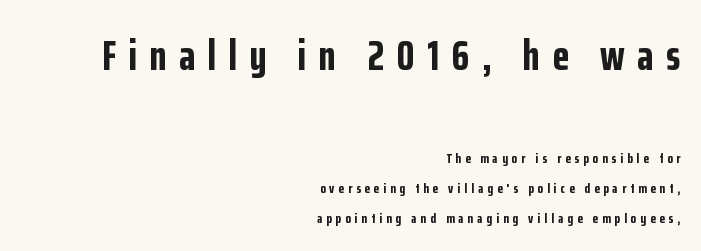
The image shows 43 px bold, condensed sans-serif type, upright; set right-aligned, loose line spacing (2.13x), unusually wide letter spacing (+0.29 em), not underlined; the first (top) block is 3.07x larger; low stroke contrast and a medium x-height.
